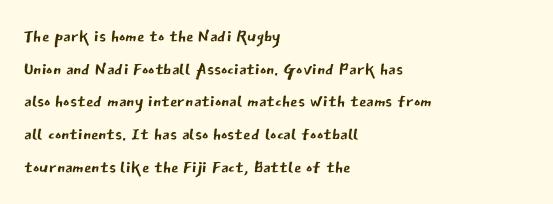
Q: Is the text bold? A: No.
Q: Is the text italic (slanted)? A: No, it is upright.
Q: Is the text underlined? A: No.
Q: How is the paragraph aligned? A: Left-aligned.
Q: Is the spacing between letters normal or unusually wide? A: Normal.
Q: Is the spacing between lines tight, normal or loose? A: Normal.
